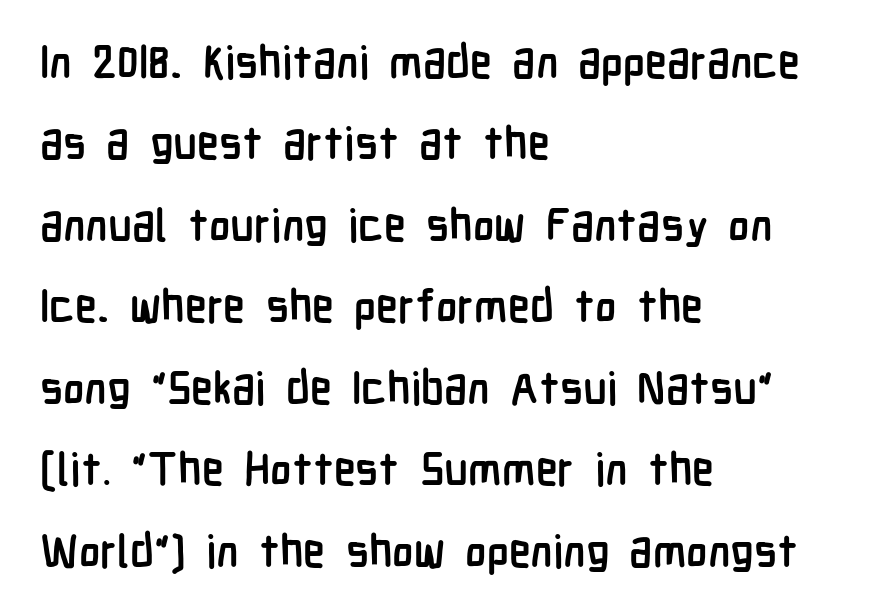
The image shows 45 px semibold, condensed sans-serif type, upright; set left-aligned, line spacing 1.81x, normal letter spacing, not underlined; low stroke contrast and a medium x-height.
